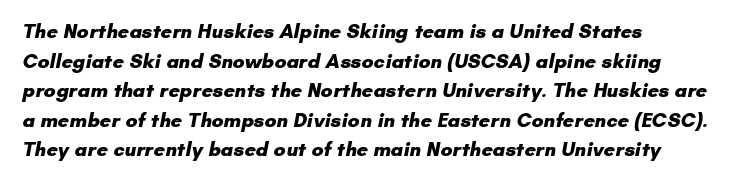
Q: Is the text bold? A: Yes.
Q: Is the text underlined? A: No.
Q: How is the paragraph aligned? A: Left-aligned.
Q: Is the spacing between letters normal or unusually wide? A: Normal.
Q: Is the spacing between lines tight, normal or loose? A: Normal.
